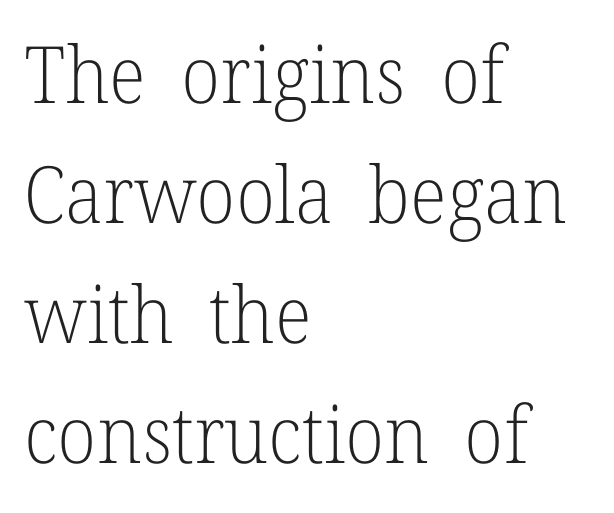
The image shows 79 px light serif type, upright; set left-aligned, normal line spacing (1.52x), normal letter spacing, not underlined; low stroke contrast and a medium x-height.
